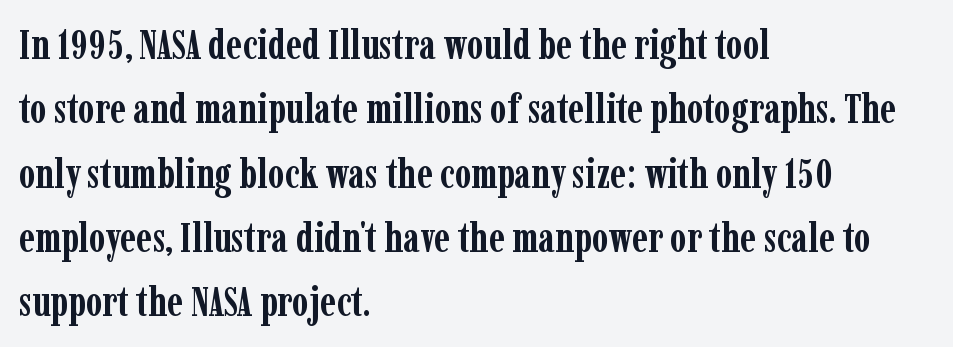
The image shows 42 px semibold, condensed serif type, upright; set left-aligned, normal line spacing (1.53x), normal letter spacing, not underlined; low stroke contrast and a medium x-height.
